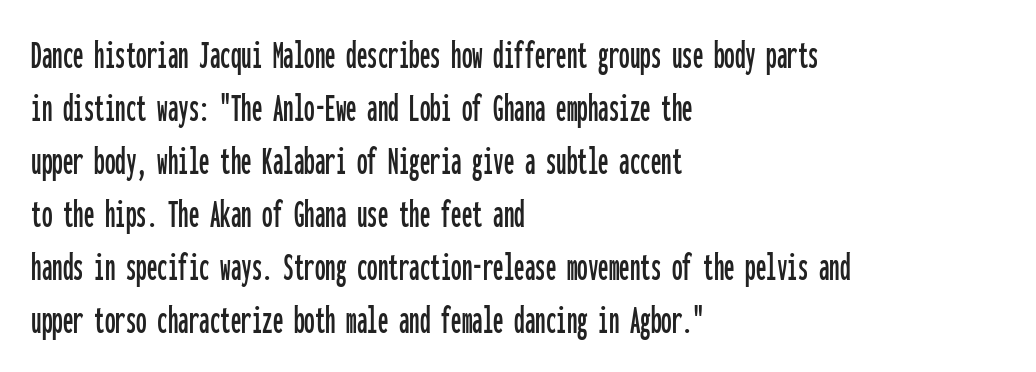
{"serif": "no", "italic": "no", "width": "condensed", "stroke_contrast": "low", "x_height": "medium", "monospaced": "yes", "underline": "no", "align": "left", "line_spacing": "normal", "line_spacing_ratio": 1.26, "letter_spacing": "normal", "letter_spacing_em": 0.0, "glyph_px": 42}
